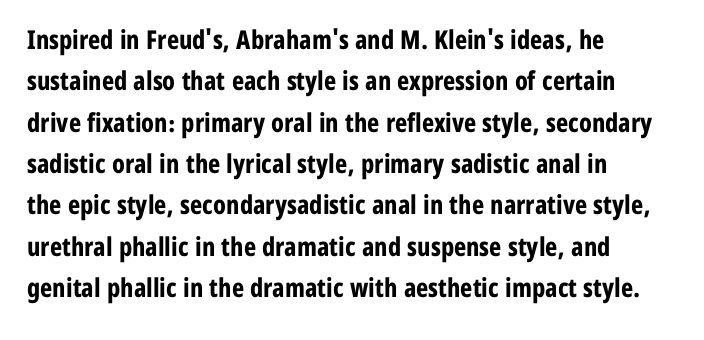
Q: Is the text bold? A: Yes.
Q: Is the text italic (slanted)? A: No, it is upright.
Q: Is the text underlined? A: No.
Q: How is the paragraph aligned? A: Left-aligned.
Q: Is the spacing between letters normal or unusually wide? A: Normal.
Q: Is the spacing between lines tight, normal or loose? A: Normal.
